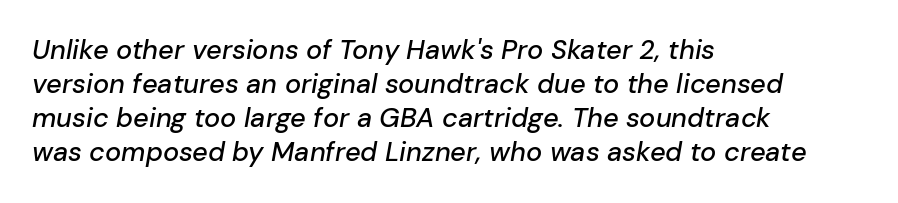
Notice how the passage keeps a crisp vertical edge on the left only. In terms of letterspacing, this is plain default setting. This sample keeps an unexceptional amount of space between lines. Italic? Definitely — the glyphs are oblique. Decoration check: the copy has no underline.
